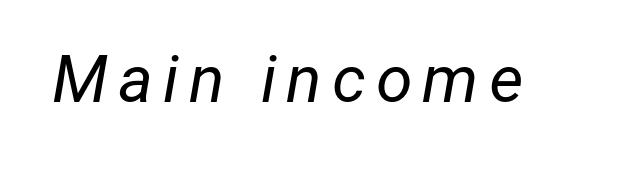
Q: Is the text bold? A: No.
Q: Is the text italic (slanted)? A: Yes, it leans right by about 12 degrees.
Q: Is the text underlined? A: No.
Q: Width (condensed, normal, or wide)? A: Normal.
Q: Stroke contrast? A: Low.
Q: x-height? A: Medium.
Q: Monospaced? A: No.
